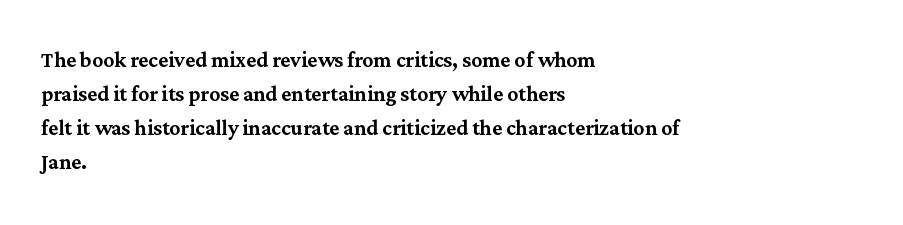
The image shows 27 px text type, upright; set left-aligned, normal line spacing (1.26x), normal letter spacing, not underlined.
